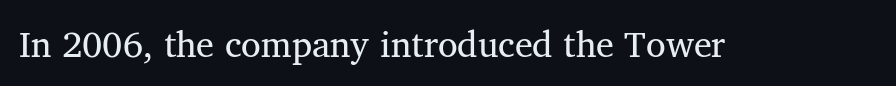
Anything drawn beneath the words? Only blank space. The weight would be labelled regular, book, light, or lighter still. Looks like regular typesetting: each glyph gets only the width it needs. Is the letter spacing exaggerated? No — it looks like the ordinary default. Typographically, this falls in the serif category. The axis of the letterforms is exactly vertical.
